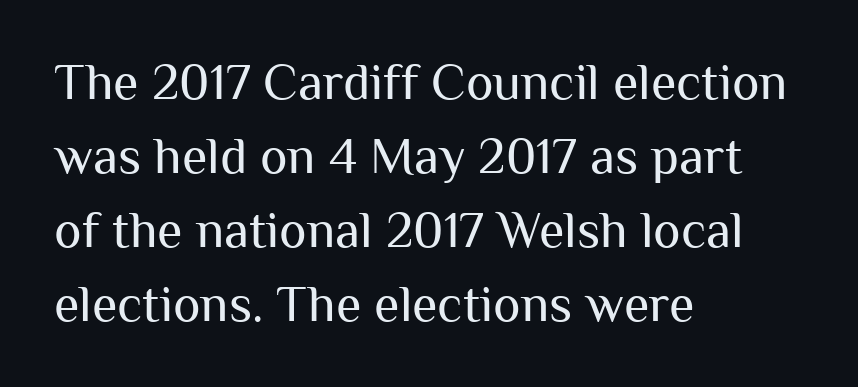
Q: Is the text bold? A: No.
Q: Is the text italic (slanted)? A: No, it is upright.
Q: Is the typeface a serif or a sans-serif typeface? A: Sans-serif.
Q: Is the text underlined? A: No.
Q: How is the paragraph aligned? A: Left-aligned.
Q: Is the spacing between letters normal or unusually wide? A: Normal.
Q: Is the spacing between lines tight, normal or loose? A: Normal.
Q: Width (condensed, normal, or wide)? A: Normal.
Q: Stroke contrast? A: Medium.
Q: x-height? A: Medium.
Q: Monospaced? A: No.
